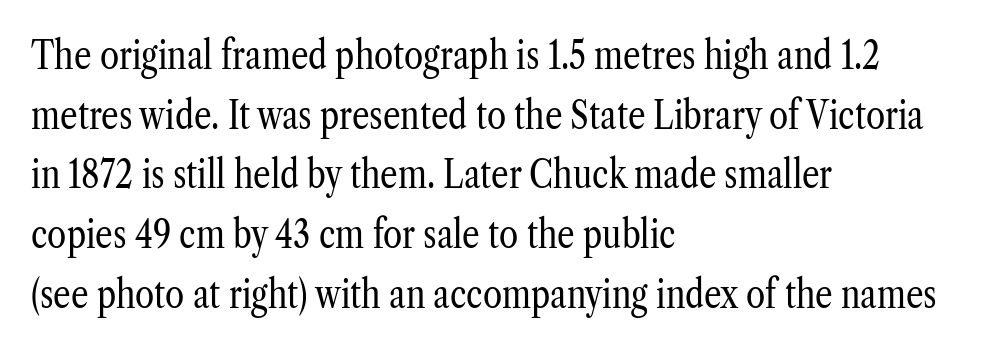
Q: Is the text bold? A: No.
Q: Is the text italic (slanted)? A: No, it is upright.
Q: Is the typeface a serif or a sans-serif typeface? A: Serif.
Q: Is the text underlined? A: No.
Q: How is the paragraph aligned? A: Left-aligned.
Q: Is the spacing between letters normal or unusually wide? A: Normal.
Q: Is the spacing between lines tight, normal or loose? A: Normal.
Q: Width (condensed, normal, or wide)? A: Condensed.
Q: Stroke contrast? A: Low.
Q: x-height? A: Medium.
Q: Monospaced? A: No.
